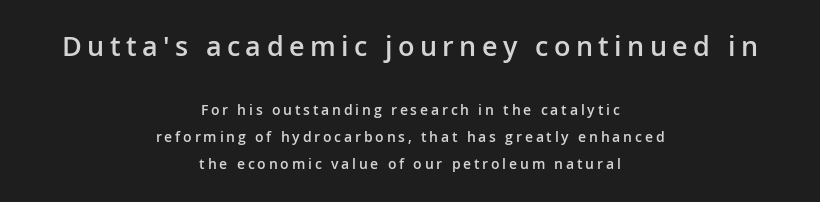
Large over small — that's the arrangement of the two blocks here. Teacher's note: observe the equal gaps on both sides — that is centered alignment. Letters rest on an invisible, unmarked baseline. Each word looks stretched out because of the extra space between its letters.
